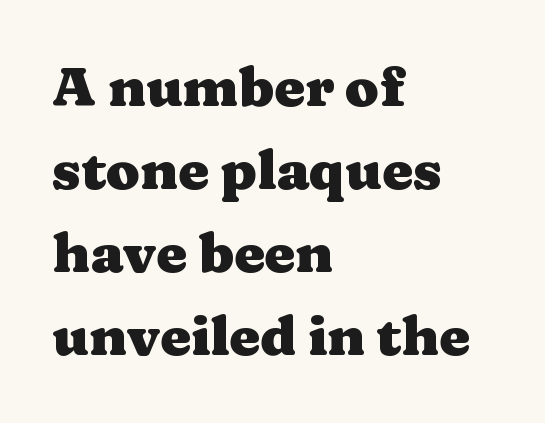
{"serif": "yes", "italic": "no", "bold": "yes", "weight": "heavy", "width": "wide", "stroke_contrast": "medium", "x_height": "medium", "monospaced": "no", "underline": "no", "align": "left", "line_spacing": "normal", "line_spacing_ratio": 1.51, "letter_spacing": "normal", "letter_spacing_em": 0.0, "glyph_px": 55}
